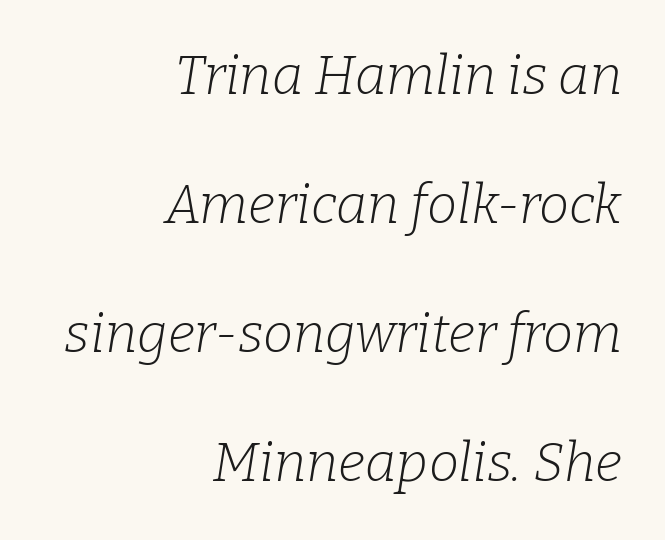
The area under the type is left untouched. In CSS terms this would be text-align: right. Stroke mass is kept to a normal reading level or below. A typesetter would call this proportional, since set widths differ per character.
